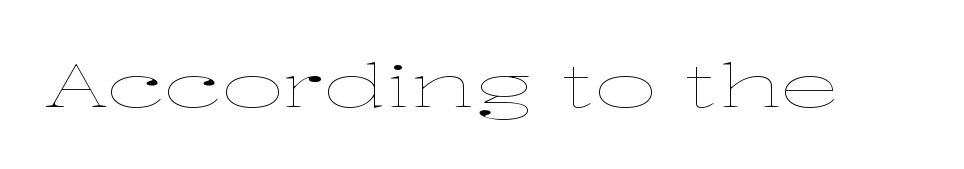
{"italic": "no", "bold": "no", "weight": "thin", "width": "wide", "stroke_contrast": "low", "x_height": "medium", "monospaced": "no", "underline": "no", "letter_spacing": "normal", "letter_spacing_em": 0.0, "glyph_px": 60}
